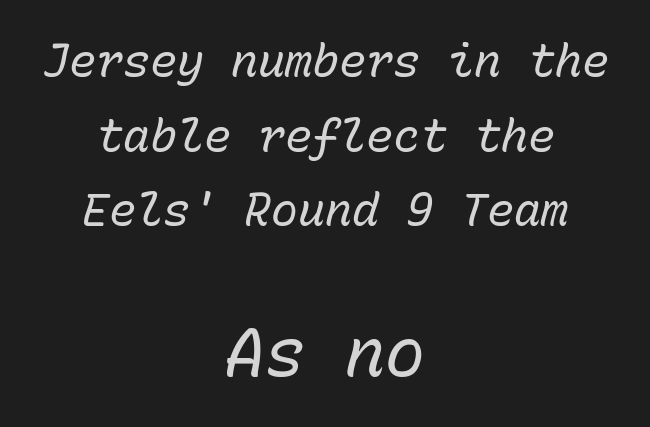
This rendering leaves character spacing at its baseline value. This sample keeps an unexceptional amount of space between lines. You could count columns in this text — the font is strictly monospaced. In terms of posture, this sample is oblique. This reads as an unemphasized weight, regular at the heaviest.
